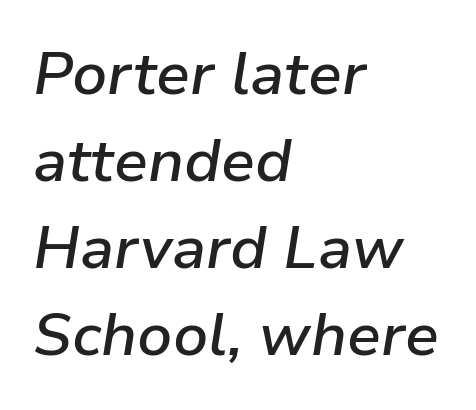
The image shows 60 px semibold type, italic (leaning right); set left-aligned, normal line spacing (1.45x), normal letter spacing, not underlined; low stroke contrast and a medium x-height.
